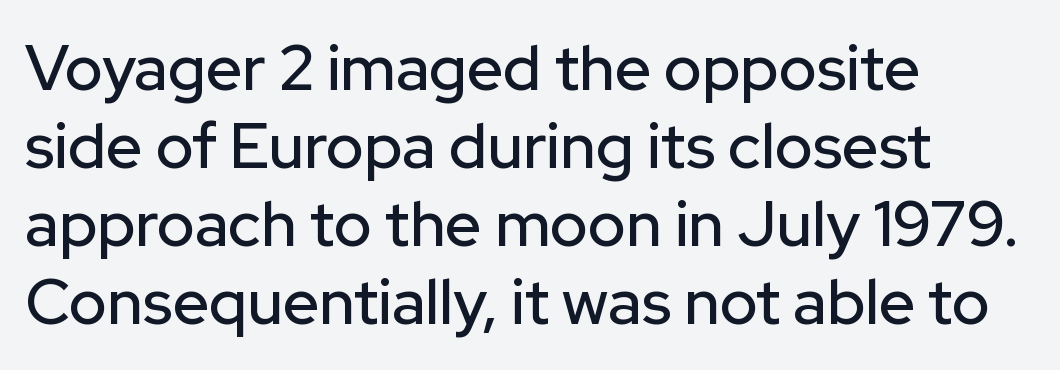
{"serif": "no", "italic": "no", "width": "normal", "stroke_contrast": "low", "x_height": "medium", "monospaced": "no", "underline": "no", "align": "left", "line_spacing_ratio": 1.24, "letter_spacing": "normal", "letter_spacing_em": 0.0, "glyph_px": 63}
